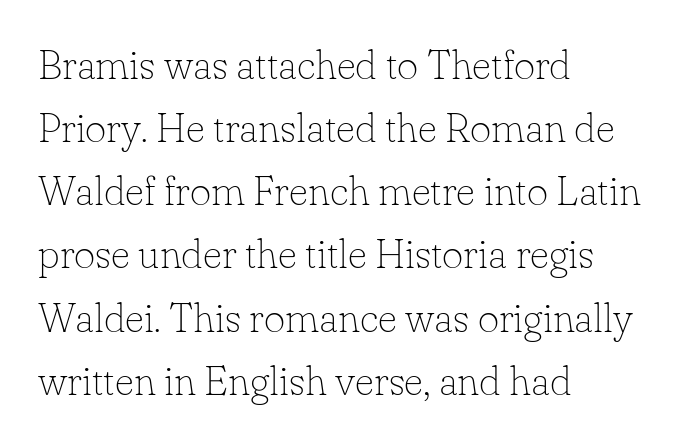
Q: Is the text bold? A: No.
Q: Is the text italic (slanted)? A: No, it is upright.
Q: Is the typeface a serif or a sans-serif typeface? A: Serif.
Q: Is the text underlined? A: No.
Q: How is the paragraph aligned? A: Left-aligned.
Q: Is the spacing between letters normal or unusually wide? A: Normal.
Q: Is the spacing between lines tight, normal or loose? A: Normal.
Q: Width (condensed, normal, or wide)? A: Normal.
Q: Stroke contrast? A: Low.
Q: x-height? A: Small.
Q: Monospaced? A: No.
